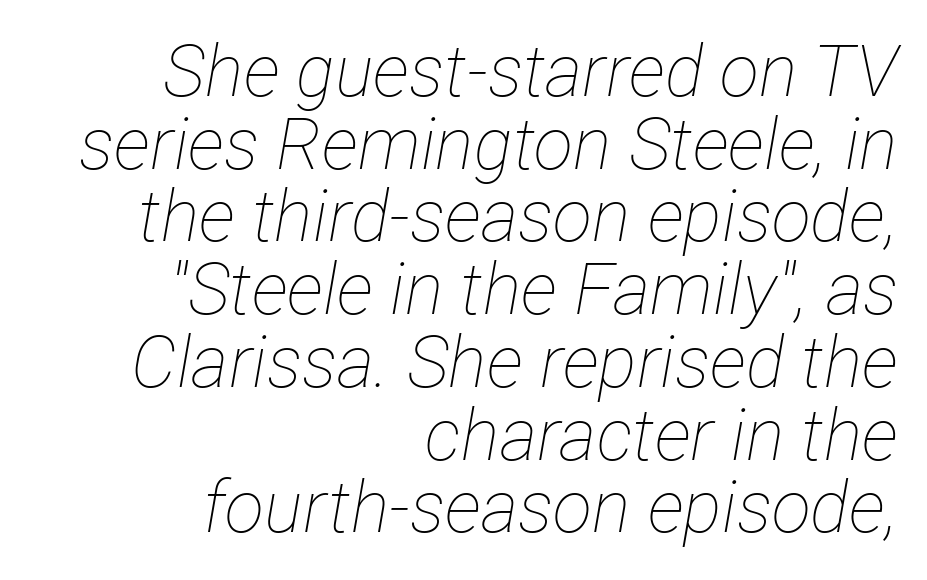
Q: Is the text bold? A: No.
Q: Is the text italic (slanted)? A: Yes, it leans right by about 12 degrees.
Q: Is the text underlined? A: No.
Q: How is the paragraph aligned? A: Right-aligned.
Q: Is the spacing between letters normal or unusually wide? A: Normal.
Q: Is the spacing between lines tight, normal or loose? A: Tight.
Q: Width (condensed, normal, or wide)? A: Condensed.
Q: Stroke contrast? A: Low.
Q: x-height? A: Medium.
Q: Monospaced? A: No.
